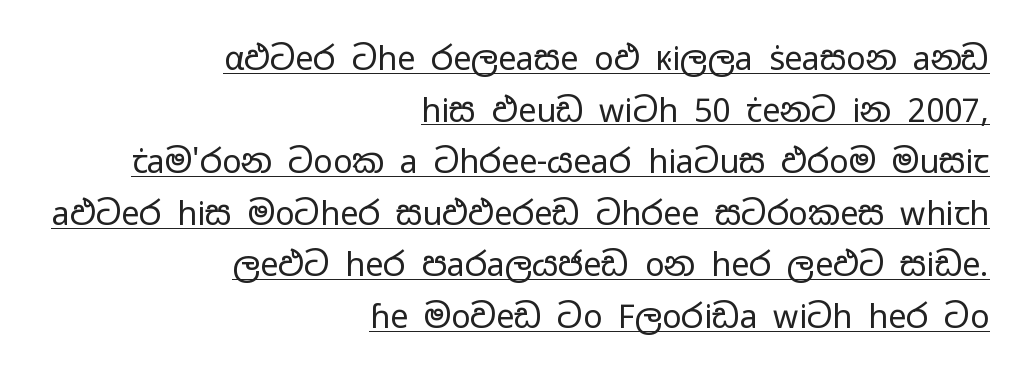
{"serif": "no", "italic": "no", "bold": "no", "weight": "regular", "width": "wide", "stroke_contrast": "low", "x_height": "medium", "monospaced": "no", "underline": "yes", "align": "right", "line_spacing": "normal", "line_spacing_ratio": 1.61, "letter_spacing": "normal", "letter_spacing_em": 0.0, "glyph_px": 32}
